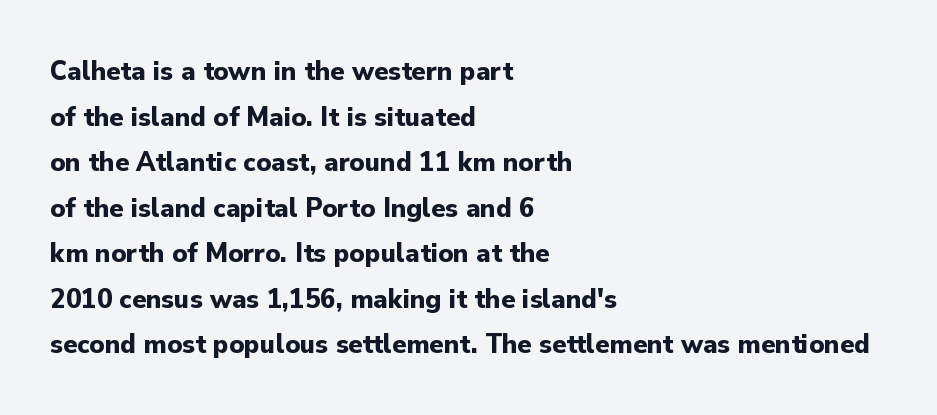
The space directly below the letters is spotless. Think of a printed novel: that variable character pitch is what you see here. Its strokes are broad and dark, the hallmark of bold type. If you drew a line through each stem, it would be perfectly vertical. The passage shown is typeset with a sans-serif family. These lines sit exactly where default settings would place them.
